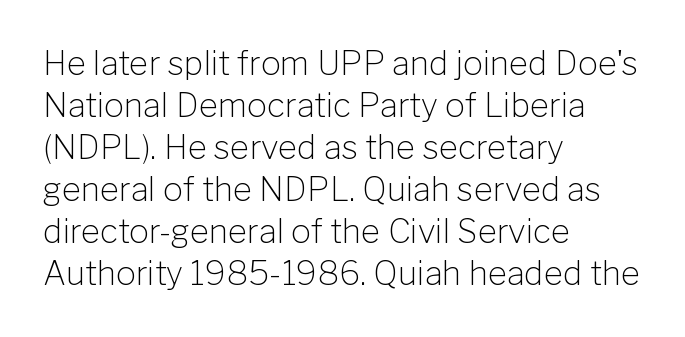
The image shows 33 px light sans-serif type, upright; set left-aligned, normal line spacing (1.27x), normal letter spacing, not underlined; low stroke contrast and a medium x-height.
